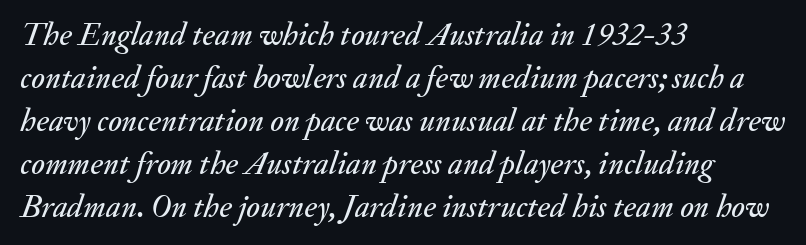
{"italic": "yes", "lean": "right", "slant_degrees": 20, "width": "normal", "stroke_contrast": "medium", "x_height": "small", "monospaced": "no", "underline": "no", "align": "left", "line_spacing": "normal", "line_spacing_ratio": 1.34, "letter_spacing": "normal", "letter_spacing_em": 0.0, "glyph_px": 32}
